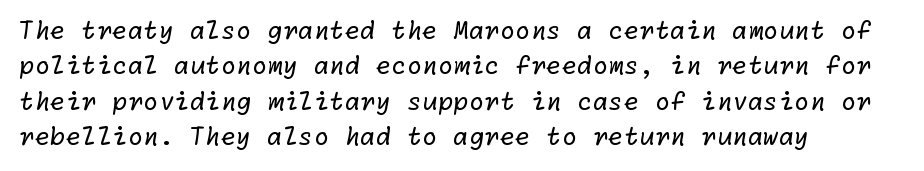
The image shows 25 px text type; set left-aligned, normal line spacing (1.42x), normal letter spacing, not underlined.
